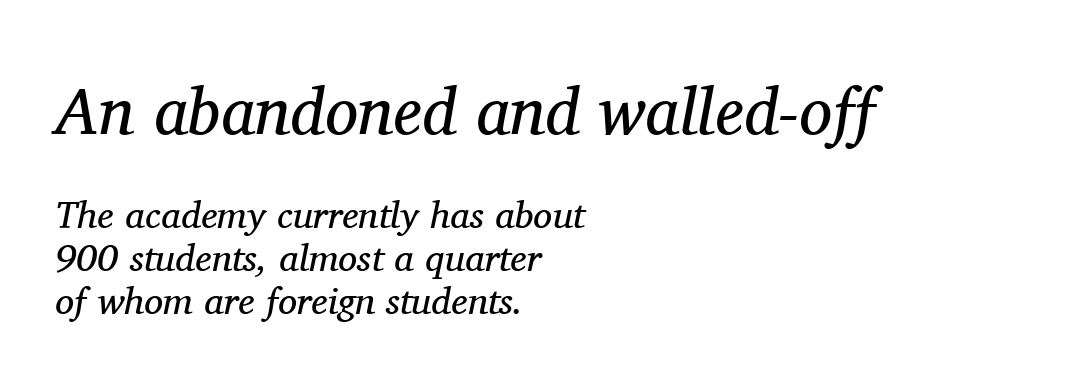
Q: Is the text bold? A: No.
Q: Is the text italic (slanted)? A: Yes, it leans right by about 11 degrees.
Q: Is the typeface a serif or a sans-serif typeface? A: Serif.
Q: Is the text underlined? A: No.
Q: How is the paragraph aligned? A: Left-aligned.
Q: Is the spacing between letters normal or unusually wide? A: Normal.
Q: Is the spacing between lines tight, normal or loose? A: Tight.
Q: Which block of text is set in a larger size, the first (top) or the second (bottom)? A: The first (top) one.
Q: Width (condensed, normal, or wide)? A: Normal.
Q: Stroke contrast? A: Medium.
Q: x-height? A: Medium.
Q: Monospaced? A: No.
